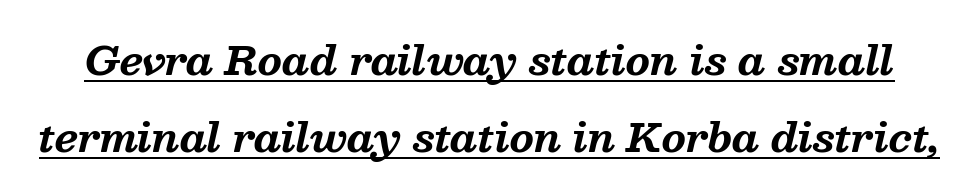
Spacing verdict: proportional, widths tailored to each character. Students, this is bold: see how much ink each stroke carries. Between one letter and the next there's only the usual sliver of space. A typesetter would mark this as italic.
